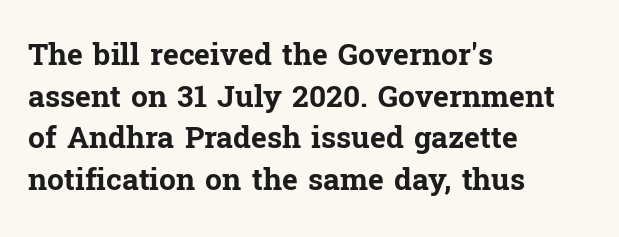
{"serif": "yes", "italic": "no", "bold": "yes", "weight": "bold", "width": "normal", "stroke_contrast": "low", "x_height": "medium", "monospaced": "no", "underline": "no", "align": "left", "line_spacing": "normal", "line_spacing_ratio": 1.39, "letter_spacing": "normal", "letter_spacing_em": 0.0, "glyph_px": 30}
